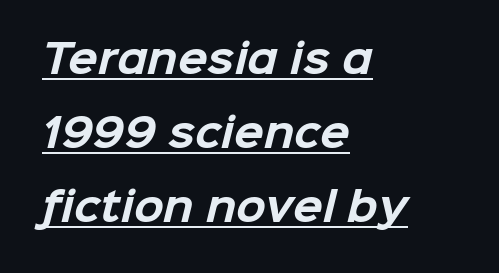
Q: Is the text bold? A: Yes.
Q: Is the typeface a serif or a sans-serif typeface? A: Sans-serif.
Q: Is the text underlined? A: Yes.
Q: How is the paragraph aligned? A: Left-aligned.
Q: Is the spacing between letters normal or unusually wide? A: Normal.
Q: Is the spacing between lines tight, normal or loose? A: Loose.
Q: Width (condensed, normal, or wide)? A: Normal.
Q: Stroke contrast? A: Low.
Q: x-height? A: Medium.
Q: Monospaced? A: No.
